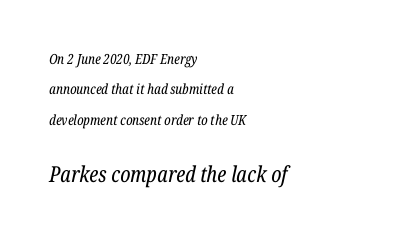
The image shows 22 px text type, italic (leaning right); set left-aligned, loose line spacing (2.17x), normal letter spacing, not underlined; the second (bottom) block is 1.57x larger.
